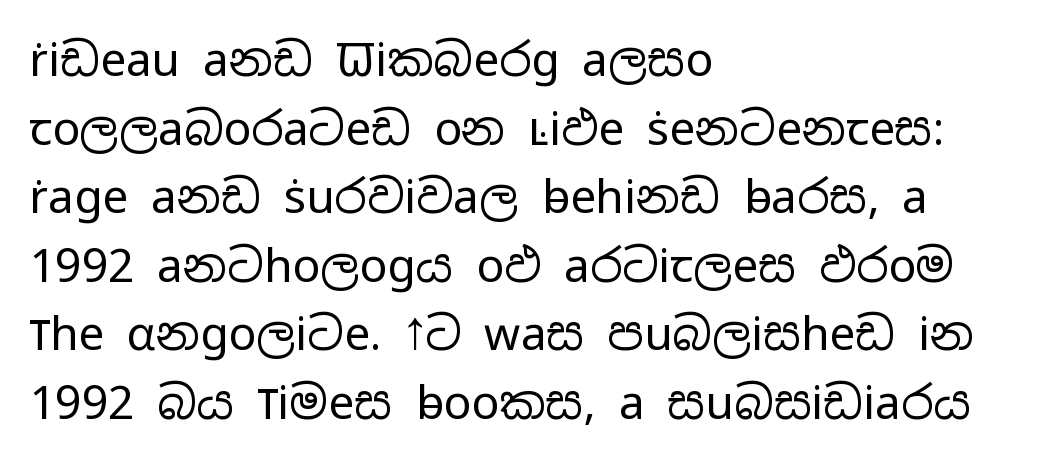
The image shows 46 px regular-weight, wide sans-serif type, upright; set left-aligned, normal line spacing (1.49x), normal letter spacing, not underlined; low stroke contrast and a medium x-height.
